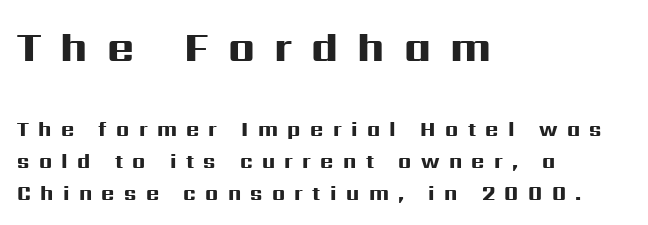
The image shows 41 px heavy, wide sans-serif type, upright; set left-aligned, normal line spacing (1.6x), unusually wide letter spacing (+0.47 em), not underlined; the first (top) block is 2.05x larger; high stroke contrast and a medium x-height.
